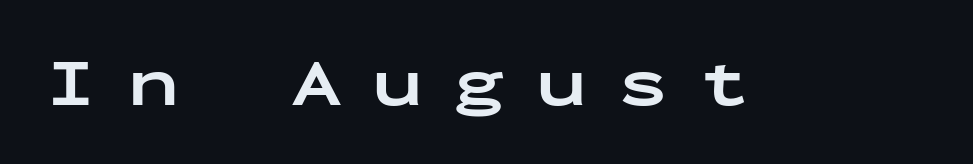
Fixed-width glyphs throughout — classic coding-font behaviour. The font is running at its bold setting. These lines are composed in type without serifs. The letters stand upright; this is a roman face. Check under the words: just untouched page. In terms of letterspacing, this is a distinctly airy, spread setting.
